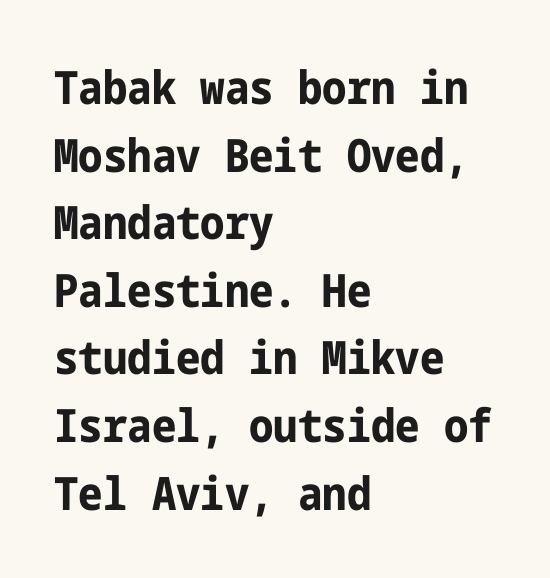
The space between consecutive lines is moderate. Anything drawn beneath the words? Only blank space. The typesetting leans heavy: a genuine bold. The rendering keeps characters at their native spacing. These lines were composed using upright roman letters. The rendering shows plain stroke endings on the letterforms — a sans-serif design.
